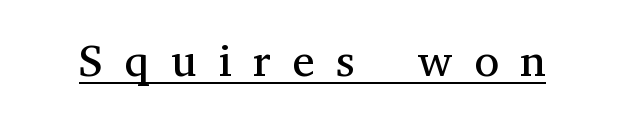
{"serif": "yes", "italic": "no", "bold": "no", "weight": "regular", "width": "normal", "stroke_contrast": "medium", "x_height": "medium", "monospaced": "no", "underline": "yes", "letter_spacing": "wide", "letter_spacing_em": 0.48, "glyph_px": 45}
